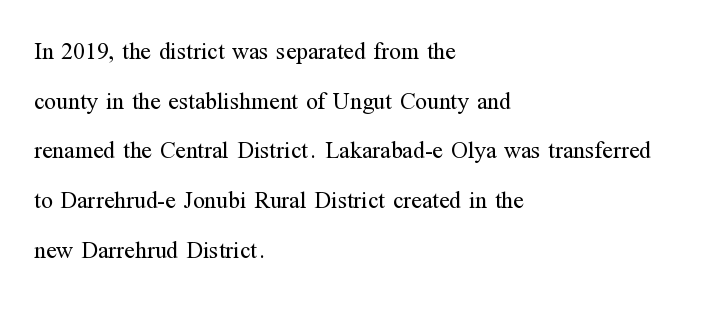
{"italic": "no", "bold": "no", "underline": "no", "align": "left", "line_spacing": "loose", "line_spacing_ratio": 2.07, "letter_spacing": "normal", "letter_spacing_em": 0.0, "glyph_px": 24}
